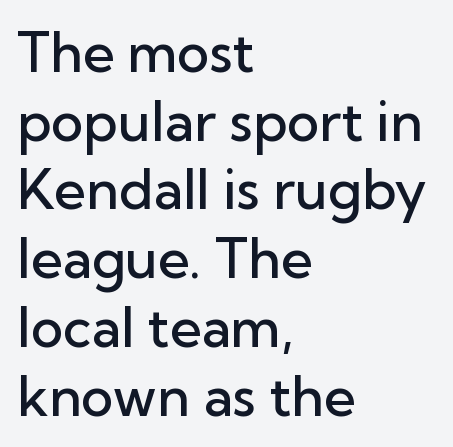
The image shows 55 px semibold sans-serif type, upright; set left-aligned, normal line spacing (1.25x), normal letter spacing, not underlined; low stroke contrast and a medium x-height.
